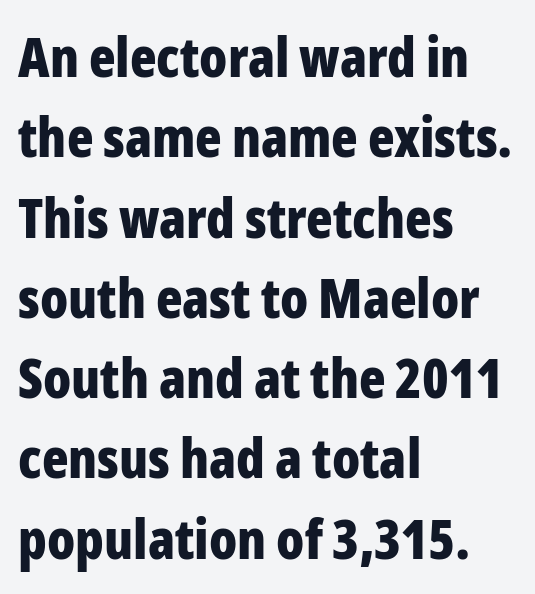
Look at the stroke-to-counter ratio: heavy, a bold. The baseline area is clear. Evenly set lines give the paragraph a standard silhouette. The face used here is proportionally spaced, like ordinary book or web type. Characters remain perfectly vertical along every line. Glyph-to-glyph distance matches everyday printed text.
